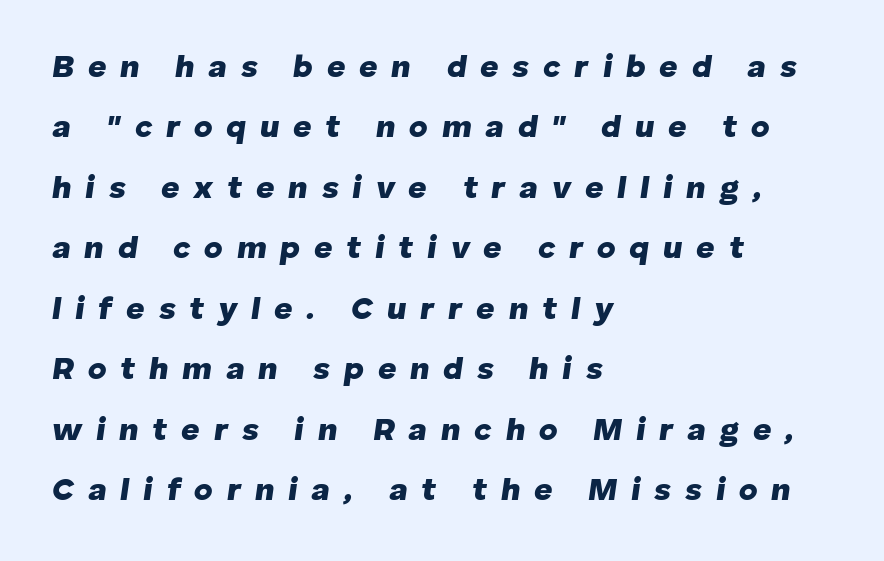
The rendering applies a slant to the glyphs. Here the designer chose a conventional face with non-uniform glyph widths. These lines carry a lot of weight — the face is fully bold. Descenders hang freely into open space. Is the block centered? No — it sits flush against the left margin. The line texture is sparse and dotted thanks to wide tracking.
